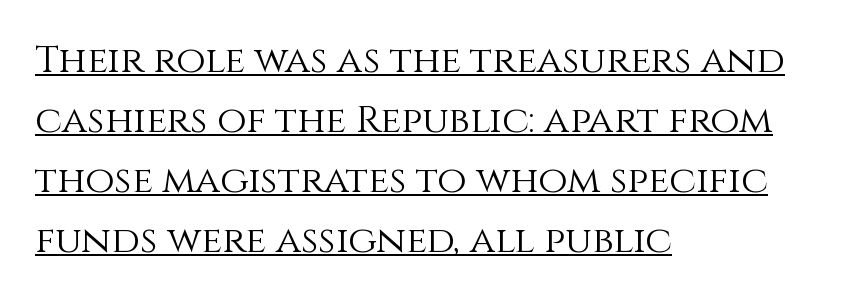
The image shows 38 px light type, upright; set left-aligned, normal line spacing (1.58x), normal letter spacing, underlined; a large x-height.
